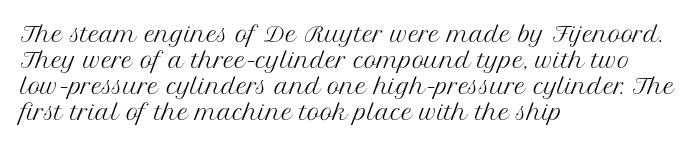
{"bold": "no", "underline": "no", "align": "left", "line_spacing_ratio": 1.24, "letter_spacing": "normal", "letter_spacing_em": 0.0, "glyph_px": 21}
